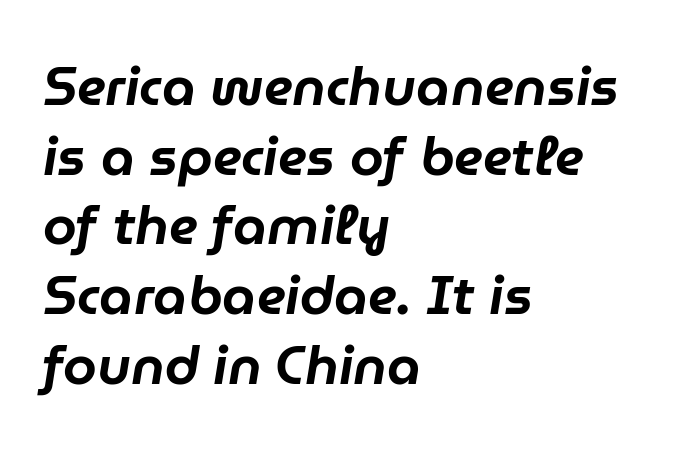
{"italic": "yes", "lean": "right", "slant_degrees": 9, "width": "normal", "stroke_contrast": "low", "x_height": "medium", "monospaced": "no", "underline": "no", "align": "left", "line_spacing": "normal", "line_spacing_ratio": 1.29, "letter_spacing": "normal", "letter_spacing_em": 0.0, "glyph_px": 54}
